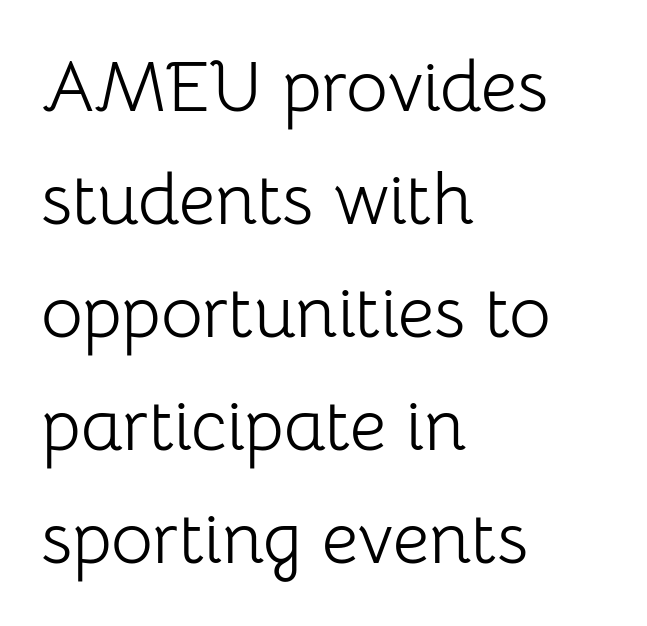
No chunkiness to these letters — they're not bold. The passage shown has conventional tracking throughout. Regular leading. These lines are set flush left with a ragged right edge. If you drew a line through each stem, it would be perfectly vertical.
